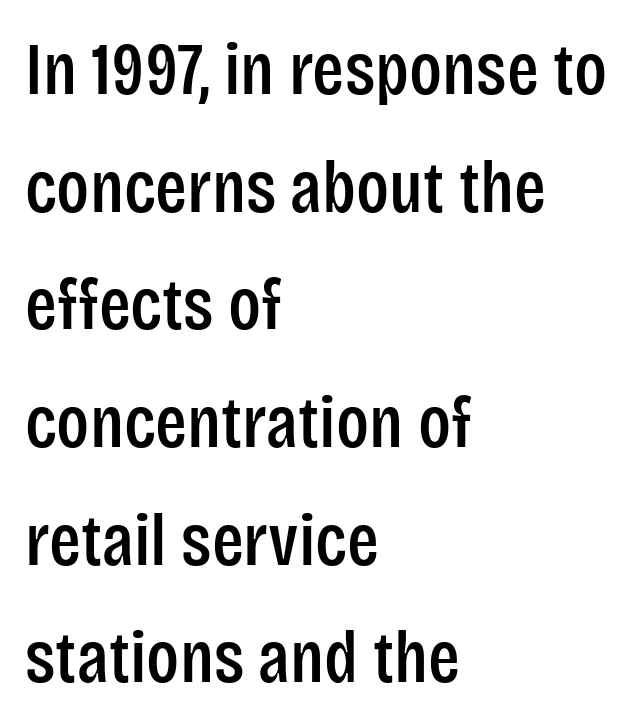
The image shows 74 px condensed sans-serif type, upright; set left-aligned, normal line spacing (1.59x), normal letter spacing, not underlined; low stroke contrast and a large x-height.
